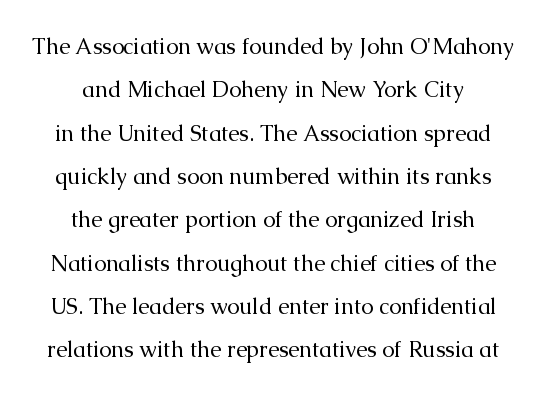
The image shows 22 px text type, upright; set centered, loose line spacing (1.97x), normal letter spacing, not underlined.
